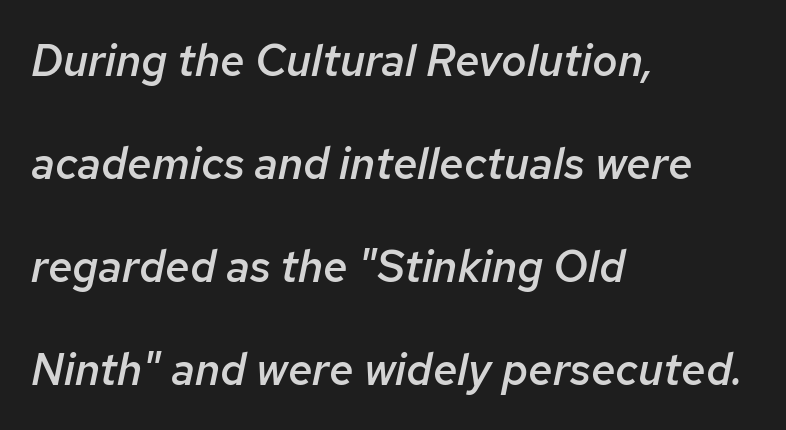
The image shows 44 px semibold type, italic (leaning right); set left-aligned, loose line spacing (2.34x), normal letter spacing, not underlined; low stroke contrast and a medium x-height.
